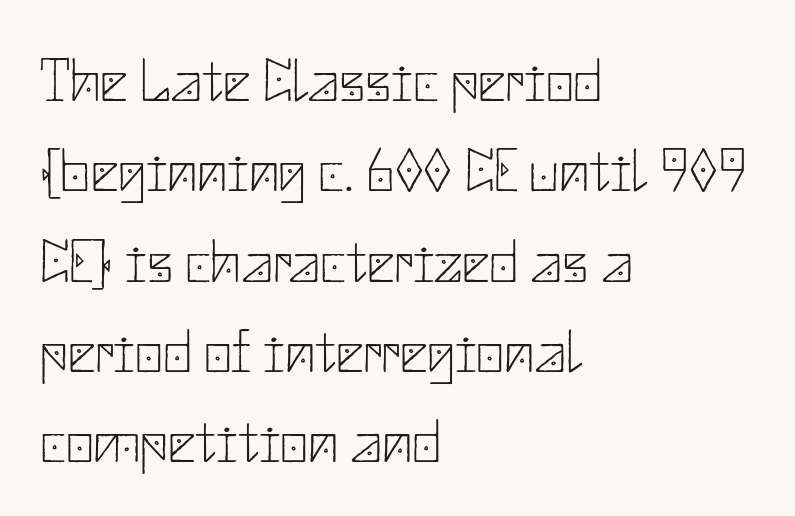
Letter spacing: default. Regarding leading, the lines here are spaced in the standard way. Is the stroke heavy? The answer is a plain regular-or-lighter. Does the type have serifs? No, each stem ends abruptly.
